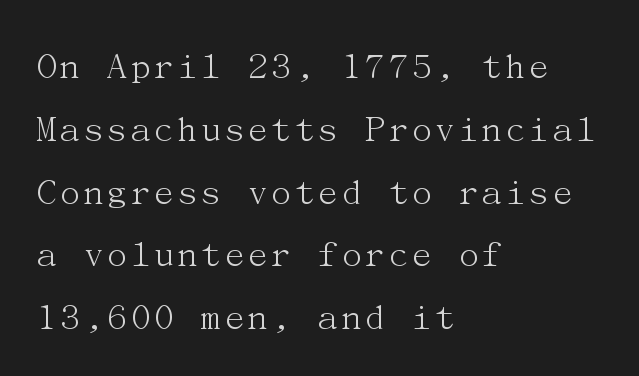
The image shows 40 px light serif type, upright; set left-aligned, normal line spacing (1.57x), normal letter spacing, not underlined; medium stroke contrast and a medium x-height.
